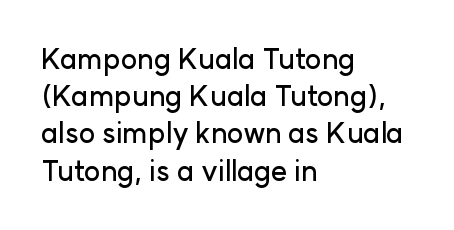
Q: Is the text italic (slanted)? A: No, it is upright.
Q: Is the typeface a serif or a sans-serif typeface? A: Sans-serif.
Q: Is the text underlined? A: No.
Q: How is the paragraph aligned? A: Left-aligned.
Q: Is the spacing between letters normal or unusually wide? A: Normal.
Q: Is the spacing between lines tight, normal or loose? A: Normal.
Q: Width (condensed, normal, or wide)? A: Normal.
Q: Stroke contrast? A: Low.
Q: x-height? A: Medium.
Q: Monospaced? A: No.
